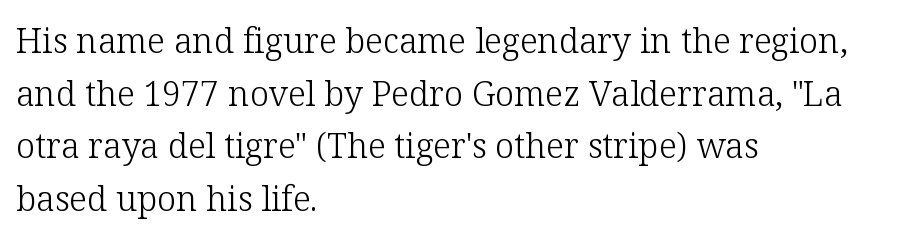
The image shows 34 px light serif type, upright; set left-aligned, normal line spacing (1.55x), normal letter spacing, not underlined; low stroke contrast and a medium x-height.
